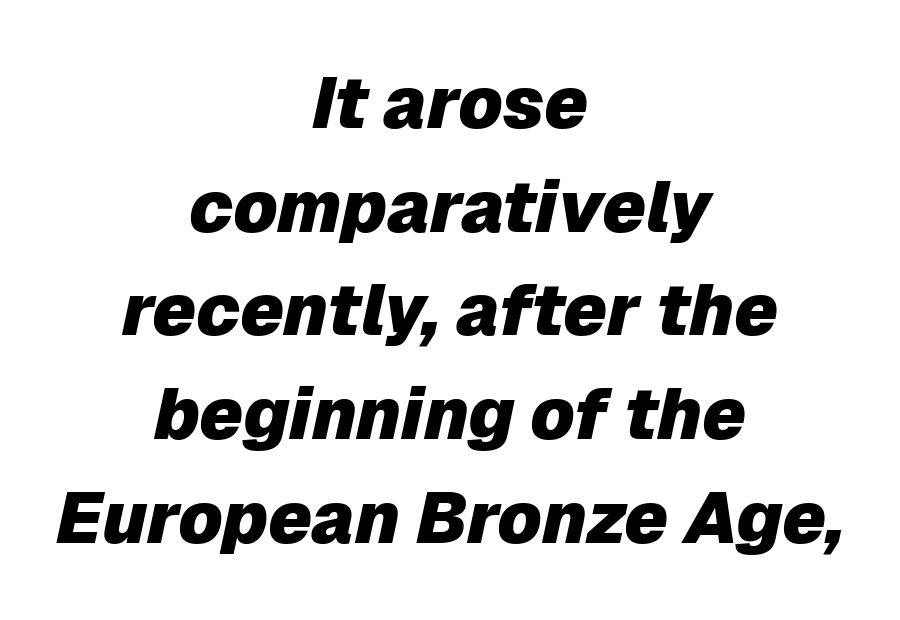
The typesetter chose a symmetrical, centered arrangement here. Honestly, the row spacing looks completely unremarkable. The passage shown is typed in a proportional face where columns would drift. The face used here has the dense, thick strokes of a bold. Quick note: underline off. Observe the lean: these are italic letterforms.
